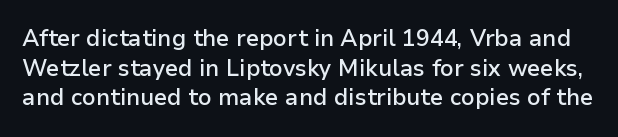
{"italic": "no", "bold": "semi", "underline": "no", "line_spacing": "normal", "line_spacing_ratio": 1.29, "letter_spacing": "normal", "letter_spacing_em": 0.0, "glyph_px": 23}
